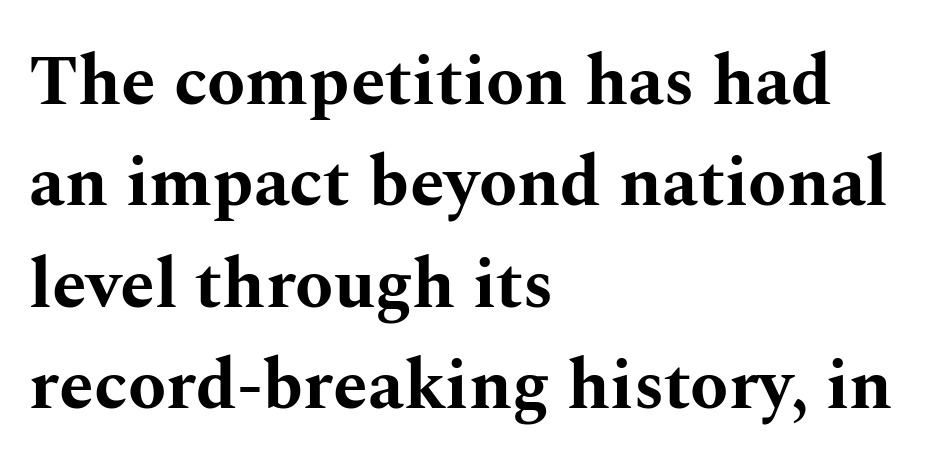
Q: Is the text bold? A: Yes.
Q: Is the text italic (slanted)? A: No, it is upright.
Q: Is the typeface a serif or a sans-serif typeface? A: Serif.
Q: Is the text underlined? A: No.
Q: How is the paragraph aligned? A: Left-aligned.
Q: Is the spacing between letters normal or unusually wide? A: Normal.
Q: Is the spacing between lines tight, normal or loose? A: Normal.
Q: Width (condensed, normal, or wide)? A: Wide.
Q: Stroke contrast? A: Medium.
Q: x-height? A: Medium.
Q: Monospaced? A: No.
